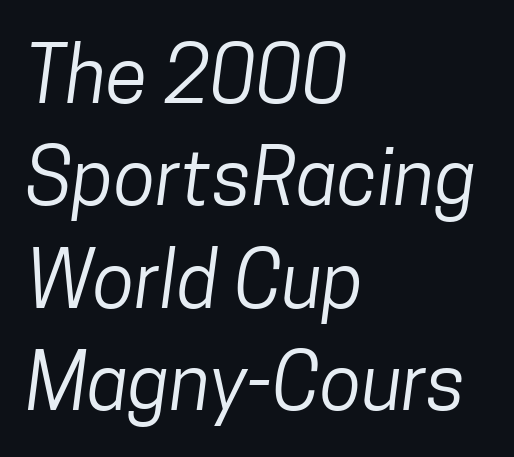
{"serif": "no", "bold": "no", "weight": "regular", "width": "condensed", "stroke_contrast": "low", "x_height": "medium", "monospaced": "no", "underline": "no", "align": "left", "line_spacing": "normal", "line_spacing_ratio": 1.33, "letter_spacing": "normal", "letter_spacing_em": 0.0, "glyph_px": 77}
